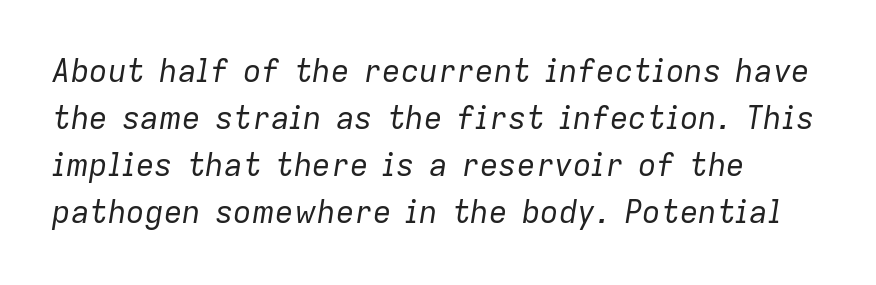
{"italic": "yes", "lean": "right", "slant_degrees": 9, "bold": "no", "weight": "regular", "width": "normal", "stroke_contrast": "low", "x_height": "medium", "monospaced": "no", "underline": "no", "align": "left", "line_spacing": "normal", "line_spacing_ratio": 1.52, "letter_spacing": "normal", "letter_spacing_em": 0.0, "glyph_px": 31}
